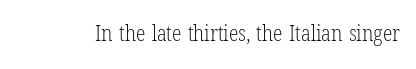
Q: Is the text bold? A: No.
Q: Is the text italic (slanted)? A: No, it is upright.
Q: Is the text underlined? A: No.
Q: Is the spacing between letters normal or unusually wide? A: Normal.
